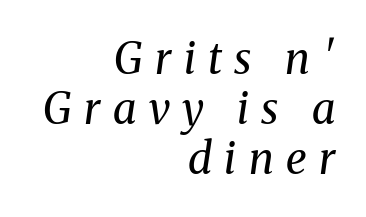
The image shows 43 px regular-weight serif type, italic (leaning right); set right-aligned, line spacing 1.16x, unusually wide letter spacing (+0.29 em), not underlined; medium stroke contrast and a medium x-height.
